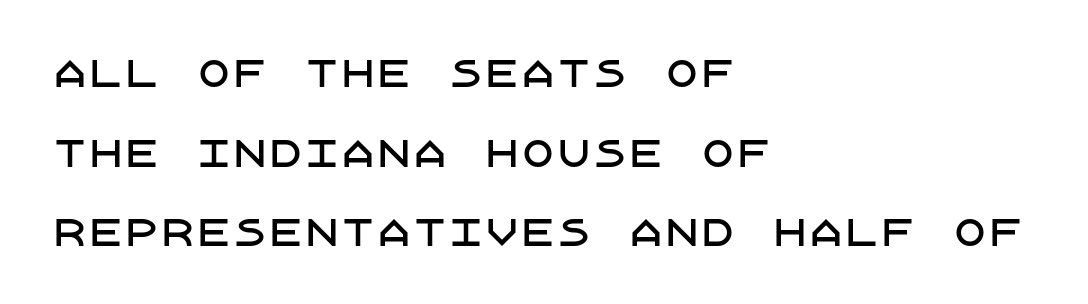
The image shows 36 px sans-serif type, upright; set left-aligned, loose line spacing (2.21x), normal letter spacing, not underlined; low stroke contrast and a large x-height.
